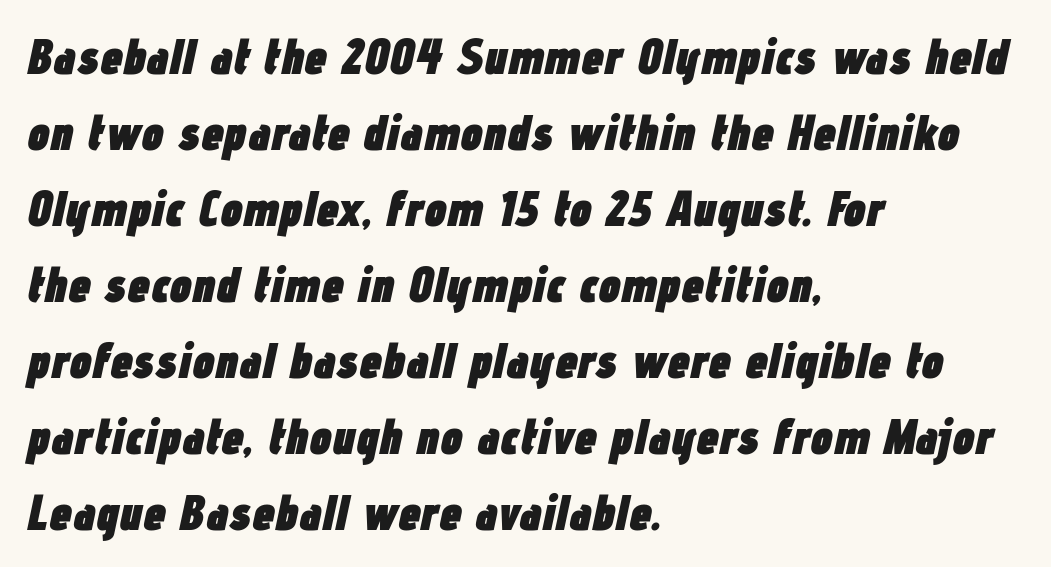
The specimen omits any rule beneath the text block's lines. A typesetter would mark this as italic. The setting favours the left margin, as ordinary paragraphs usually do. Think of a printed novel: that variable character pitch is what you see here. The leading is moderate, giving the passage an even texture. The glyphs have the mass of a bold cut.
